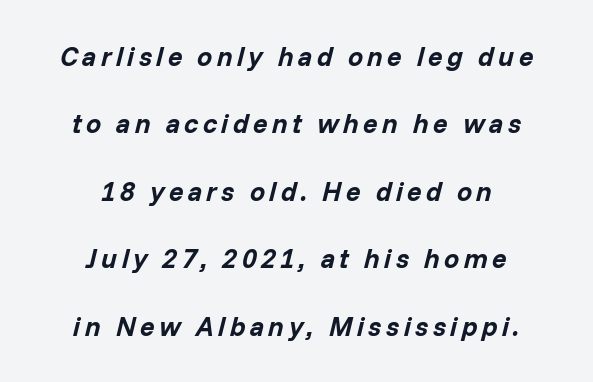
The image shows 27 px bold type, italic (leaning right); set centered, loose line spacing (2.5x), not underlined.
